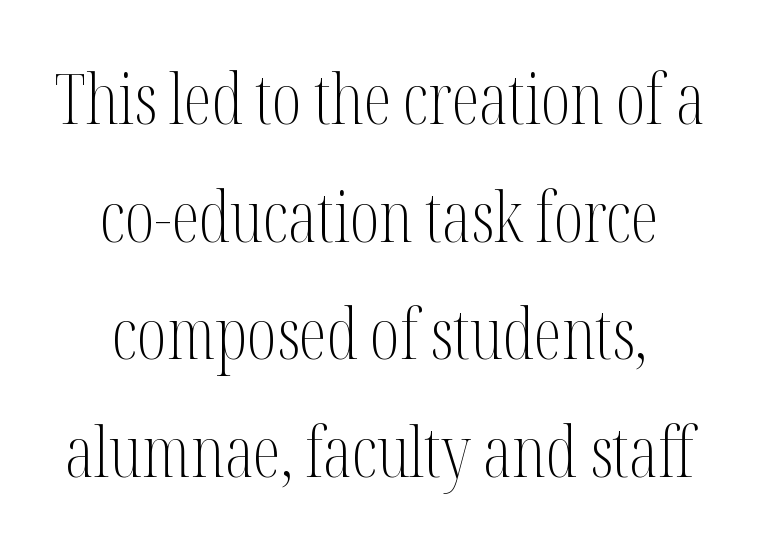
The image shows 70 px light, condensed serif type, upright; set centered, normal line spacing (1.68x), normal letter spacing, not underlined; medium stroke contrast and a medium x-height.
